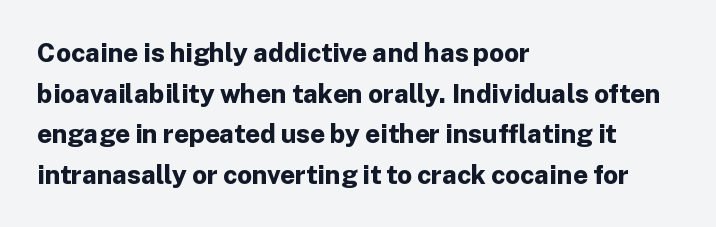
The image shows 26 px bold type, upright; set left-aligned, normal line spacing (1.56x), normal letter spacing, not underlined.
